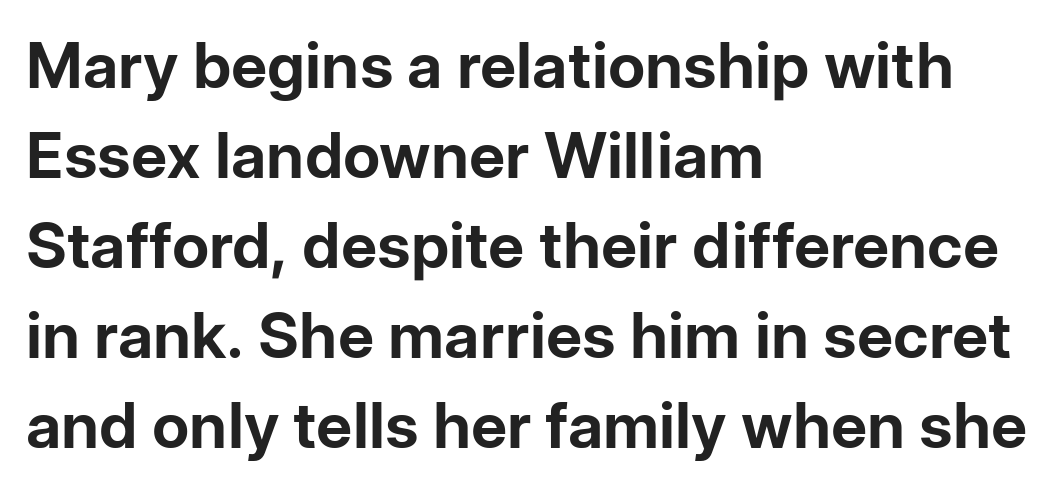
Q: Is the text bold? A: Yes.
Q: Is the text italic (slanted)? A: No, it is upright.
Q: Is the typeface a serif or a sans-serif typeface? A: Sans-serif.
Q: Is the text underlined? A: No.
Q: How is the paragraph aligned? A: Left-aligned.
Q: Is the spacing between letters normal or unusually wide? A: Normal.
Q: Is the spacing between lines tight, normal or loose? A: Normal.
Q: Width (condensed, normal, or wide)? A: Normal.
Q: Stroke contrast? A: Low.
Q: x-height? A: Medium.
Q: Monospaced? A: No.
